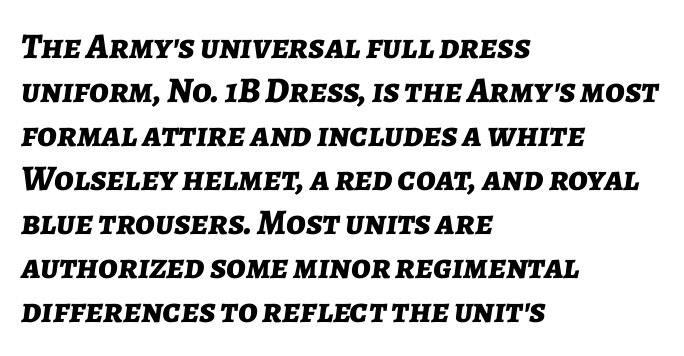
{"italic": "yes", "lean": "right", "slant_degrees": 7, "bold": "yes", "weight": "bold", "width": "normal", "stroke_contrast": "low", "x_height": "medium", "monospaced": "no", "underline": "no", "align": "left", "line_spacing_ratio": 1.22, "letter_spacing": "normal", "letter_spacing_em": 0.0, "glyph_px": 36}
